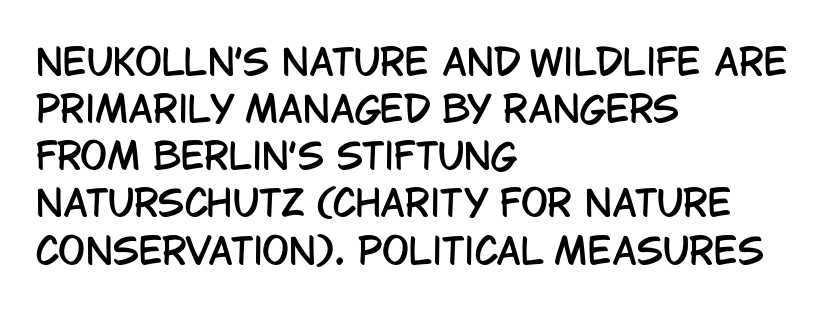
The image shows 36 px condensed sans-serif type, upright; set left-aligned, normal line spacing (1.31x), normal letter spacing, not underlined; low stroke contrast and a large x-height.
